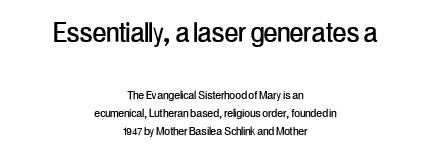
{"serif": "no", "italic": "no", "width": "condensed", "stroke_contrast": "low", "x_height": "medium", "monospaced": "no", "underline": "no", "align": "center", "line_spacing": "normal", "line_spacing_ratio": 1.31, "letter_spacing": "normal", "letter_spacing_em": 0.0, "larger_block": "first", "size_ratio": 2.36, "glyph_px": 33}
